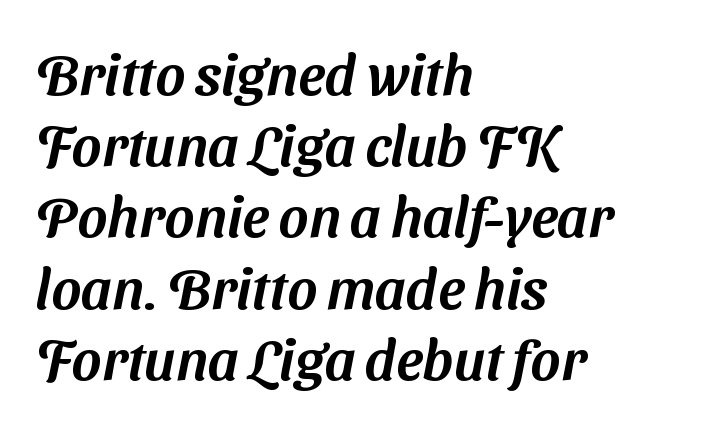
{"serif": "no", "width": "normal", "stroke_contrast": "medium", "x_height": "medium", "monospaced": "no", "underline": "no", "align": "left", "line_spacing": "normal", "line_spacing_ratio": 1.25, "letter_spacing": "normal", "letter_spacing_em": 0.0, "glyph_px": 57}
